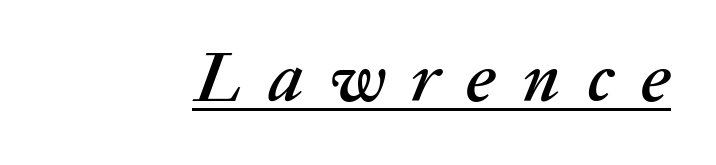
The face used here is rendered with a markedly widened letterfit. Quick note: italic. These lines are rendered in a variable-pitch font. Compared with undecorated copy, this sample adds a rule below the words.
